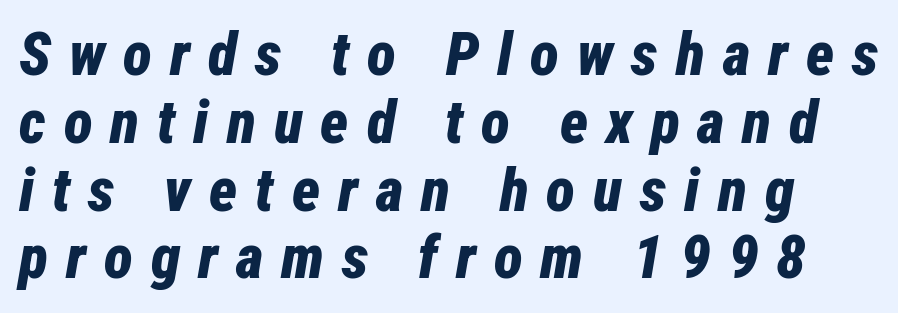
Is this a fixed-width face? No — the glyphs have proportional, varying widths. Emphasis-style slanted type is in use. This rendering features lettering with no underline. In terms of letterspacing, this is a distinctly airy, spread setting. Vertically, the passage feels compressed, each row crowding the next.
